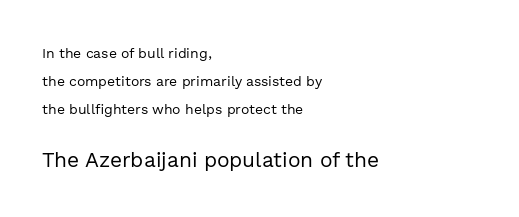
{"italic": "no", "bold": "no", "underline": "no", "align": "left", "line_spacing": "loose", "line_spacing_ratio": 2.0, "letter_spacing": "normal", "letter_spacing_em": 0.0, "larger_block": "second", "size_ratio": 1.5, "glyph_px": 21}
